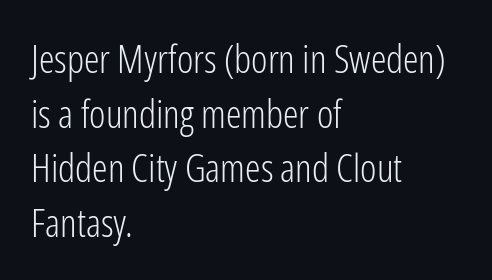
The image shows 39 px light, condensed sans-serif type, upright; set left-aligned, normal line spacing (1.4x), normal letter spacing, not underlined; low stroke contrast and a medium x-height.
